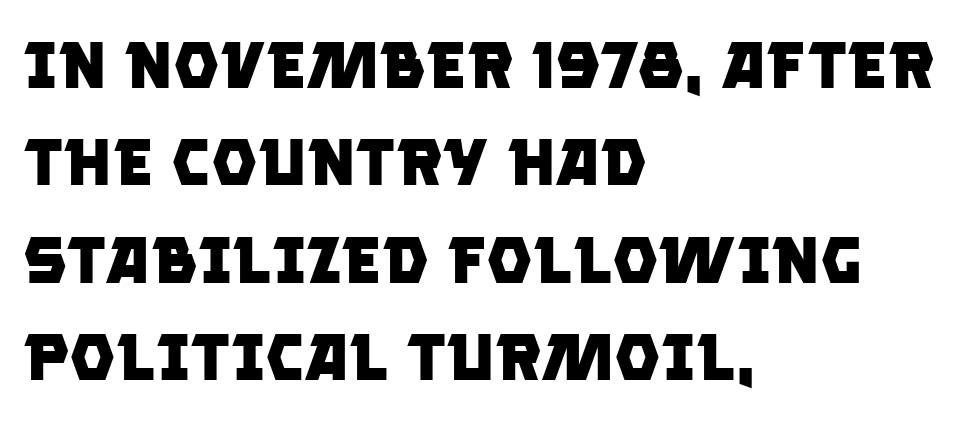
{"serif": "no", "bold": "yes", "weight": "heavy", "width": "normal", "stroke_contrast": "low", "x_height": "large", "monospaced": "no", "underline": "no", "align": "left", "line_spacing": "normal", "line_spacing_ratio": 1.5, "letter_spacing": "normal", "letter_spacing_em": 0.0, "glyph_px": 65}
